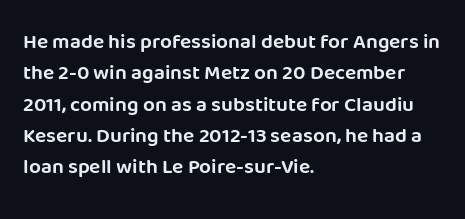
The compositor pushed each line to the left boundary. The designer left line spacing at the default. The rendering keeps characters at their native spacing. No italicization has been applied; the sample stays upright. Clear beneath every line of the passage.
